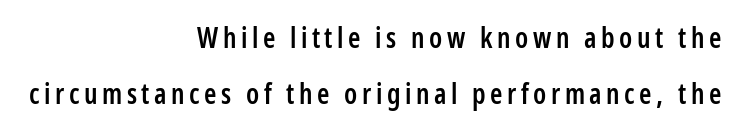
Q: Is the text bold? A: Semi-bold.
Q: Is the text italic (slanted)? A: No, it is upright.
Q: Is the typeface a serif or a sans-serif typeface? A: Sans-serif.
Q: Is the text underlined? A: No.
Q: How is the paragraph aligned? A: Right-aligned.
Q: Is the spacing between lines tight, normal or loose? A: Loose.
Q: Width (condensed, normal, or wide)? A: Condensed.
Q: Stroke contrast? A: Low.
Q: x-height? A: Medium.
Q: Monospaced? A: No.
